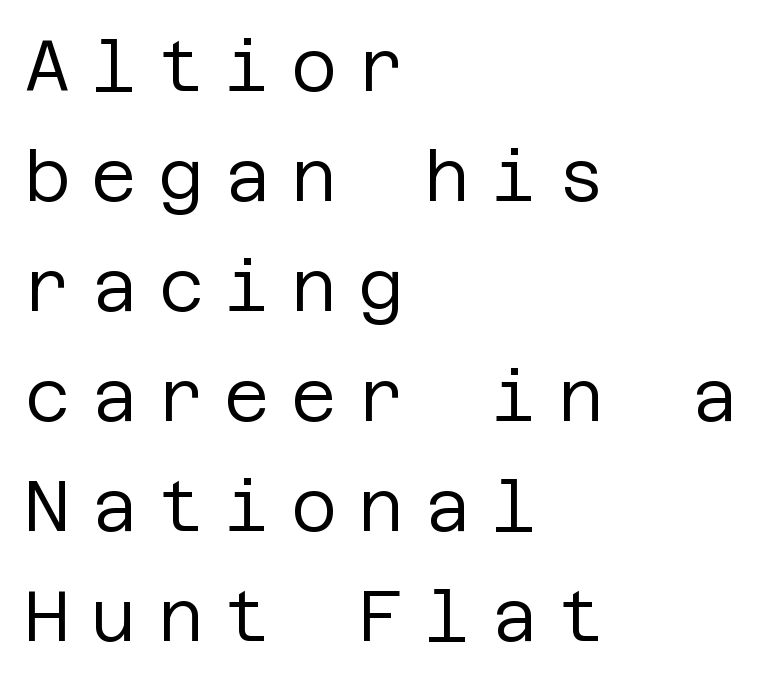
Q: Is the text bold? A: No.
Q: Is the text italic (slanted)? A: No, it is upright.
Q: Is the typeface a serif or a sans-serif typeface? A: Sans-serif.
Q: Is the text underlined? A: No.
Q: How is the paragraph aligned? A: Left-aligned.
Q: Is the spacing between letters normal or unusually wide? A: Unusually wide.
Q: Is the spacing between lines tight, normal or loose? A: Normal.
Q: Width (condensed, normal, or wide)? A: Normal.
Q: Stroke contrast? A: Low.
Q: x-height? A: Large.
